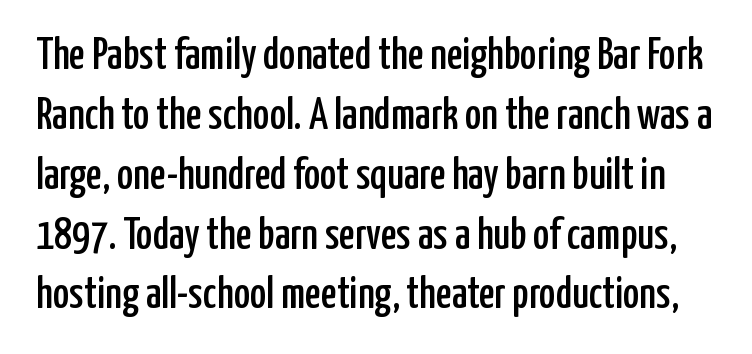
Designer's note — italics off, roman on. The glyphs are unaccompanied by any horizontal stroke below them. Nothing unusual about the tracking: characters are spaced as the font intends. How would I describe the line gaps? Plain and ordinary. Character widths vary here, with narrow letters taking less room than wide ones. Letterform terminals end flat and unadorned throughout the passage.
